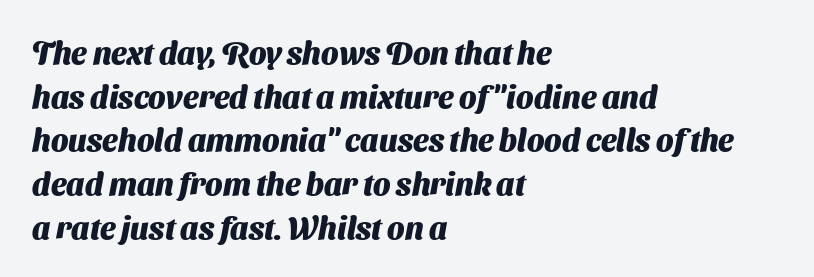
The image shows 31 px heavy sans-serif type; set left-aligned, normal line spacing (1.41x), normal letter spacing, not underlined; medium stroke contrast and a medium x-height.
